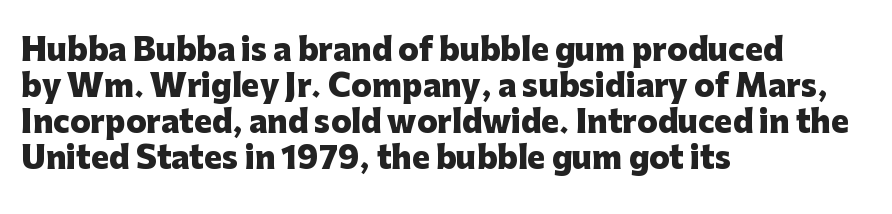
{"serif": "no", "italic": "no", "bold": "yes", "weight": "heavy", "width": "normal", "stroke_contrast": "low", "x_height": "medium", "monospaced": "no", "underline": "no", "align": "left", "line_spacing_ratio": 1.2, "letter_spacing": "normal", "letter_spacing_em": 0.0, "glyph_px": 30}
